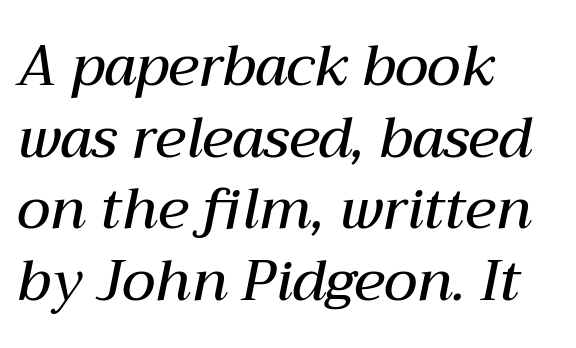
{"italic": "yes", "lean": "right", "slant_degrees": 12, "bold": "semi", "weight": "semibold", "width": "normal", "stroke_contrast": "medium", "x_height": "medium", "monospaced": "no", "underline": "no", "align": "left", "line_spacing": "normal", "line_spacing_ratio": 1.28, "letter_spacing": "normal", "letter_spacing_em": 0.0, "glyph_px": 56}
